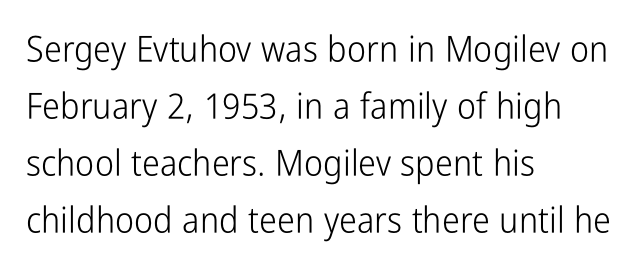
{"serif": "no", "italic": "no", "bold": "no", "weight": "light", "width": "condensed", "stroke_contrast": "low", "x_height": "medium", "monospaced": "no", "underline": "no", "align": "left", "line_spacing": "normal", "line_spacing_ratio": 1.58, "letter_spacing": "normal", "letter_spacing_em": 0.0, "glyph_px": 36}
